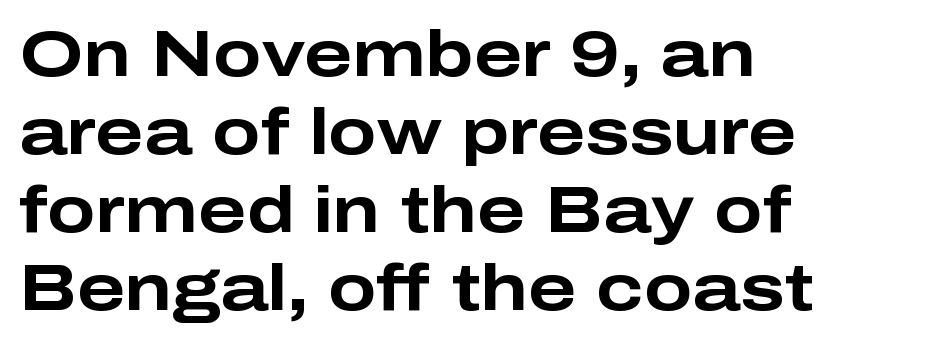
The image shows 64 px bold, wide sans-serif type, upright; set left-aligned, line spacing 1.22x, normal letter spacing, not underlined; low stroke contrast and a medium x-height.
